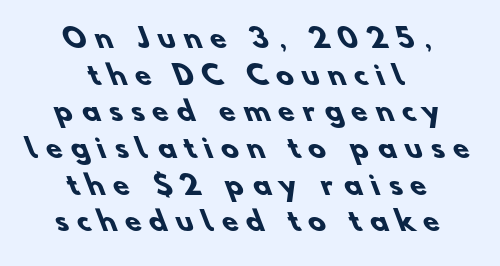
The image shows 26 px bold type; set centered, normal line spacing (1.41x), unusually wide letter spacing (+0.34 em), not underlined.
